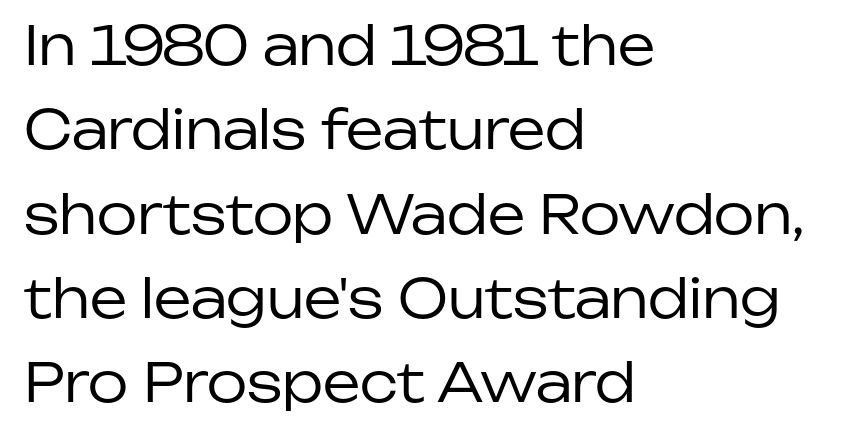
{"serif": "no", "italic": "no", "bold": "no", "weight": "regular", "width": "normal", "stroke_contrast": "low", "x_height": "medium", "monospaced": "no", "underline": "no", "align": "left", "line_spacing": "normal", "line_spacing_ratio": 1.59, "letter_spacing": "normal", "letter_spacing_em": 0.0, "glyph_px": 53}
